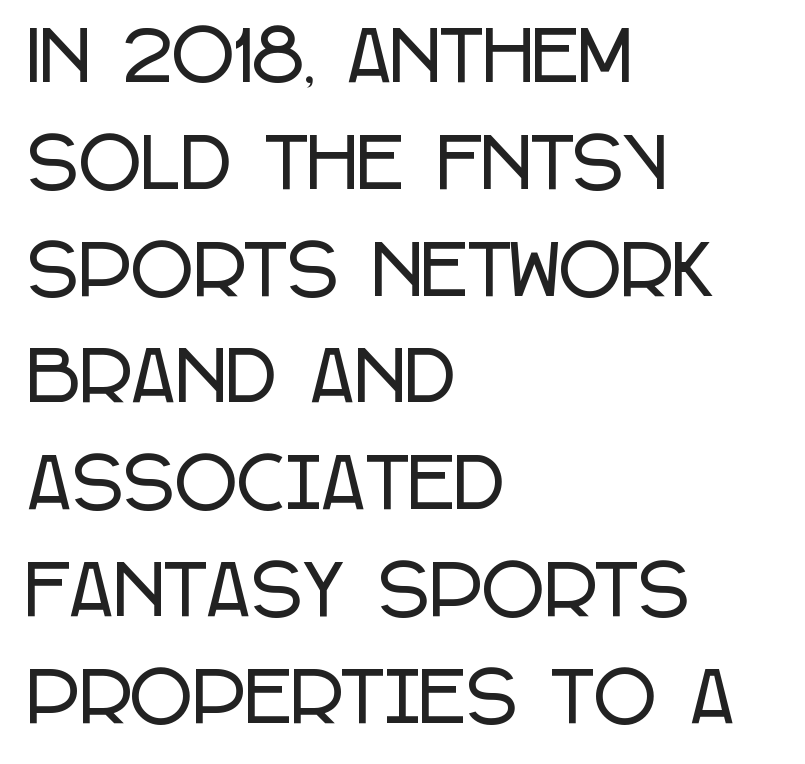
The image shows 68 px condensed sans-serif type, upright; set left-aligned, normal line spacing (1.57x), normal letter spacing, not underlined; low stroke contrast and a large x-height.
